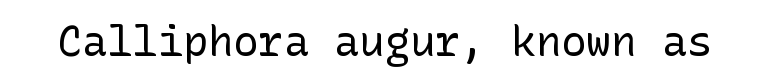
The image shows 42 px regular-weight sans-serif type, upright; set normal letter spacing, not underlined; low stroke contrast and a medium x-height.
